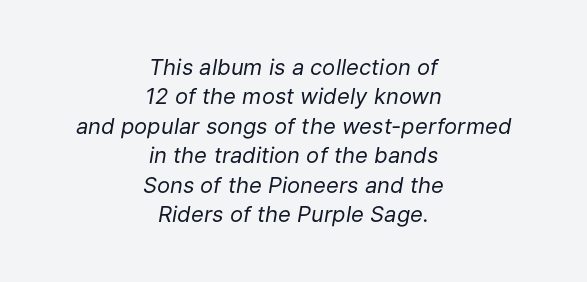
Whoever set this chose a conventional vertical rhythm. Each word holds together tightly as a unit, with standard inter-letter gaps. The string is rendered with underlining switched off. The rendering applies a slant to the glyphs. The lines are quadded center.
